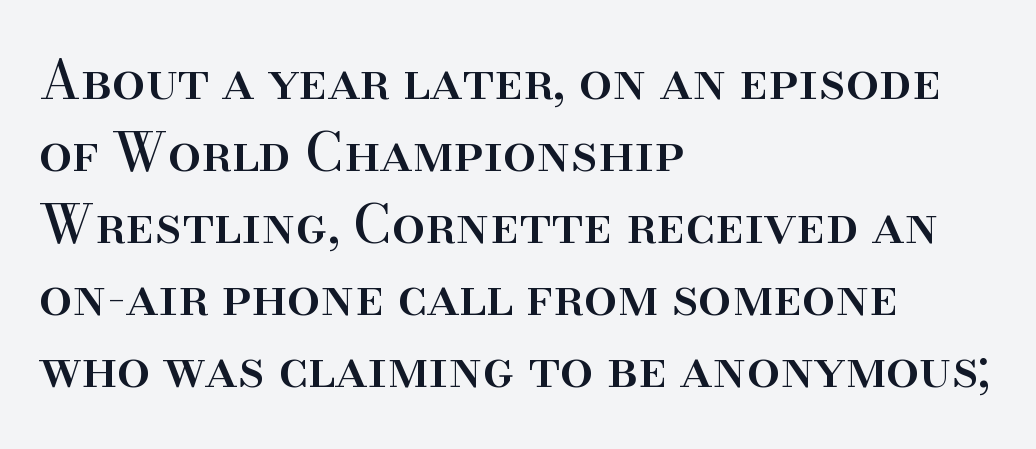
Line starts are locked; line ends wander. Letters rest on an invisible, unmarked baseline. Proportional: the letters do not fall into vertical columns. The block of text has a typical density, with ordinary space between rows. The specimen reads as upright at a glance. The designer went with a serif here, giving each stem small feet.
